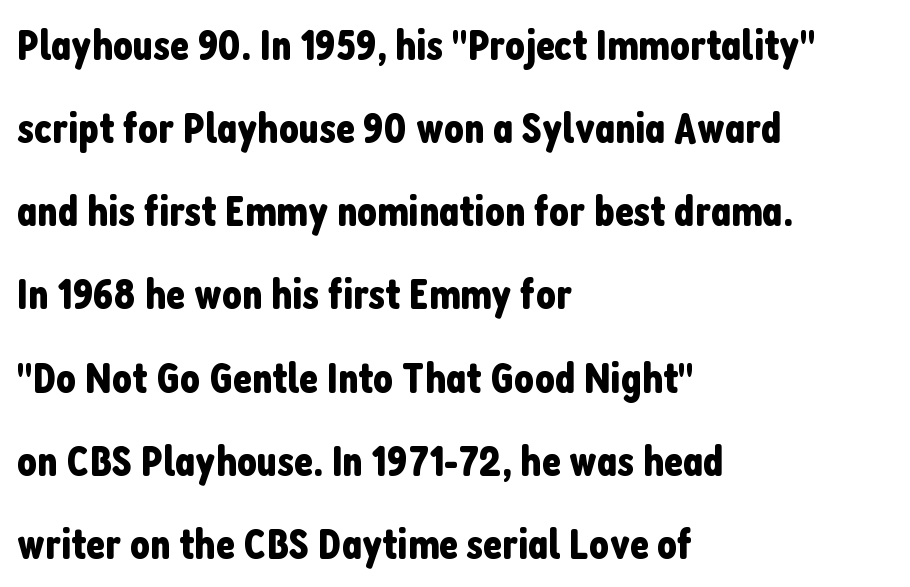
The image shows 44 px condensed sans-serif type, upright; set left-aligned, line spacing 1.89x, normal letter spacing, not underlined; low stroke contrast and a medium x-height.
